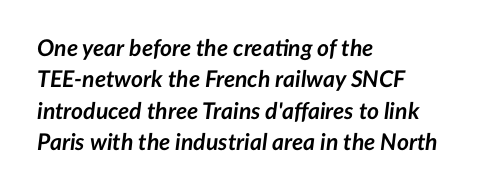
Spacing between characters is what you'd get straight out of the box. Alignment: flush left. Rule under the text: the space is simply empty. The strokes are fattened all the way to bold.
